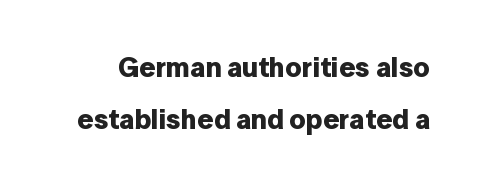
Tracking here is standard; glyphs follow each other at the usual distance. The rendering shows plain stroke endings on the letterforms — a sans-serif design. The rendering uses natural spacing where letterforms have individual widths. The gap between lines stays unmarked. The typesetting leans heavy: a genuine bold. Posture: straight, roman, zero tilt.
